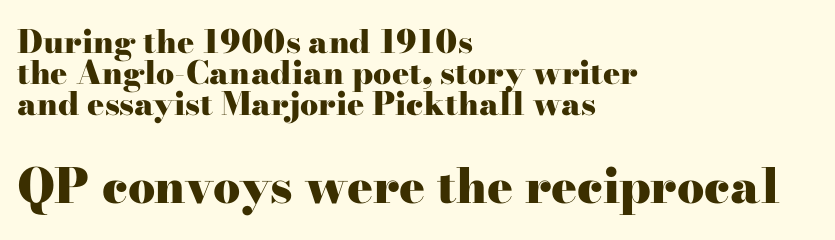
What weight is shown? A full bold with thick strokes. The foot of each line stays bare and open. Varying glyph widths throughout — classic text-font behaviour. The space between consecutive lines is stingy. To sum up the face: it has serifs. This rendering leaves character spacing at its baseline value.
